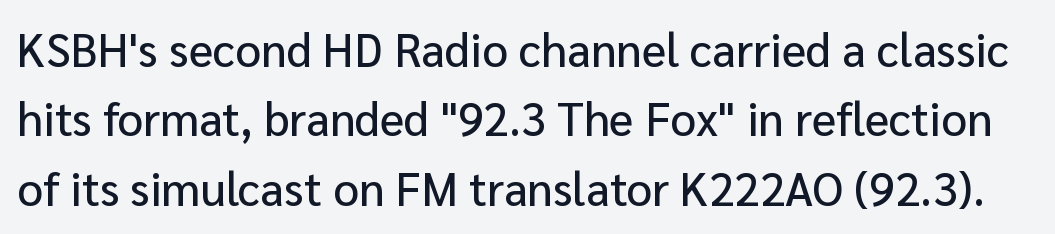
Q: Is the text italic (slanted)? A: No, it is upright.
Q: Is the typeface a serif or a sans-serif typeface? A: Sans-serif.
Q: Is the text underlined? A: No.
Q: Is the spacing between letters normal or unusually wide? A: Normal.
Q: Is the spacing between lines tight, normal or loose? A: Normal.
Q: Width (condensed, normal, or wide)? A: Normal.
Q: Stroke contrast? A: Low.
Q: x-height? A: Medium.
Q: Monospaced? A: No.
